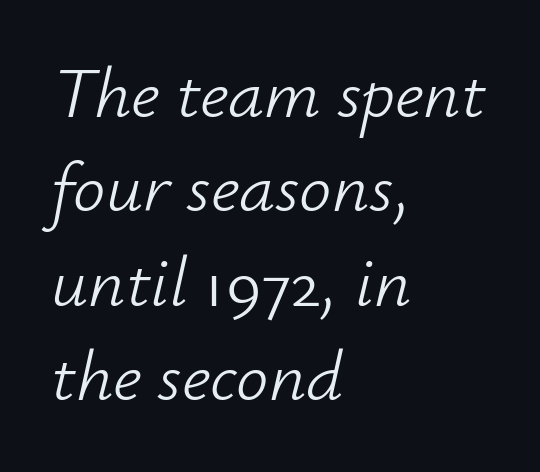
The foot of each line stays bare and open. Caption: standard tracking, unaltered. Leading matches the norm, producing a regular column. The setting favours the left margin, as ordinary paragraphs usually do. The rendering applies a slant to the glyphs.
